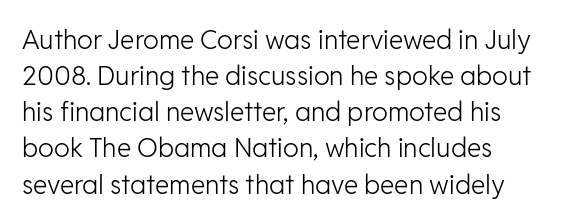
Q: Is the text bold? A: No.
Q: Is the text italic (slanted)? A: No, it is upright.
Q: Is the text underlined? A: No.
Q: Is the spacing between letters normal or unusually wide? A: Normal.
Q: Is the spacing between lines tight, normal or loose? A: Normal.
